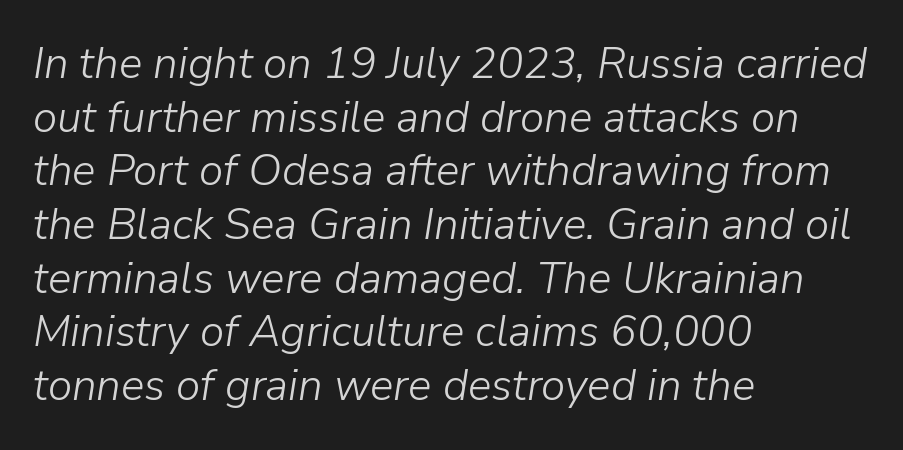
The image shows 44 px light type, italic (leaning right); set left-aligned, line spacing 1.22x, normal letter spacing, not underlined; low stroke contrast and a medium x-height.
